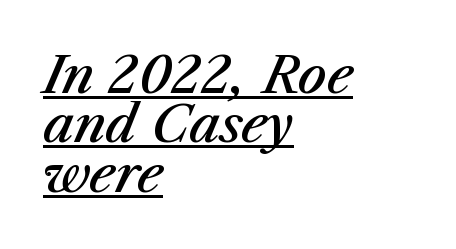
The image shows 51 px semibold type, italic (leaning right); set left-aligned, tight line spacing (0.97x), normal letter spacing, underlined; medium stroke contrast and a medium x-height.
